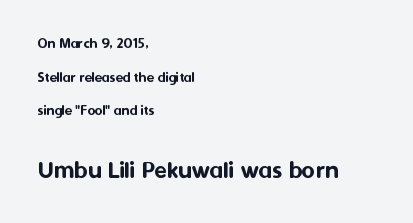
Q: Is the text italic (slanted)? A: No, it is upright.
Q: Is the text underlined? A: No.
Q: How is the paragraph aligned? A: Left-aligned.
Q: Is the spacing between letters normal or unusually wide? A: Normal.
Q: Is the spacing between lines tight, normal or loose? A: Loose.
Q: Which block of text is set in a larger size, the first (top) or the second (bottom)? A: The second (bottom) one.
